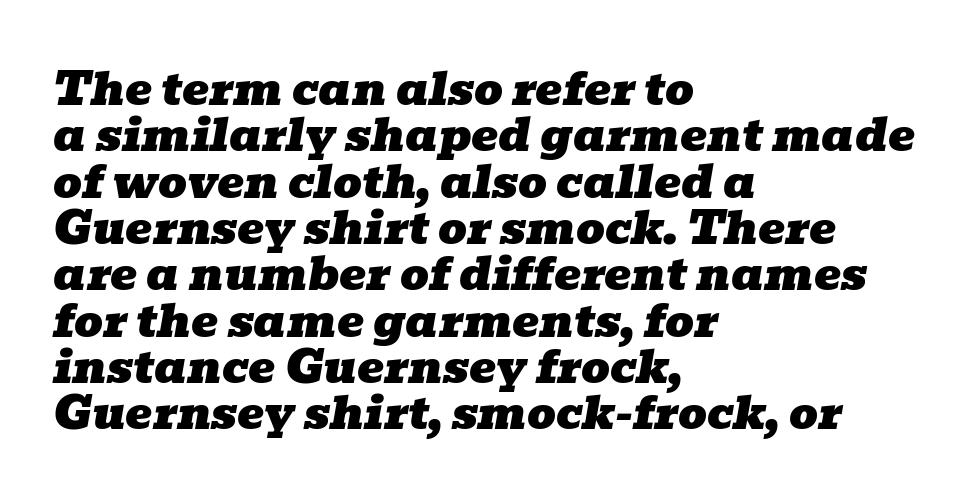
The image shows 45 px wide serif type, italic (leaning right); set left-aligned, tight line spacing (1.03x), normal letter spacing, not underlined; low stroke contrast and a medium x-height.
